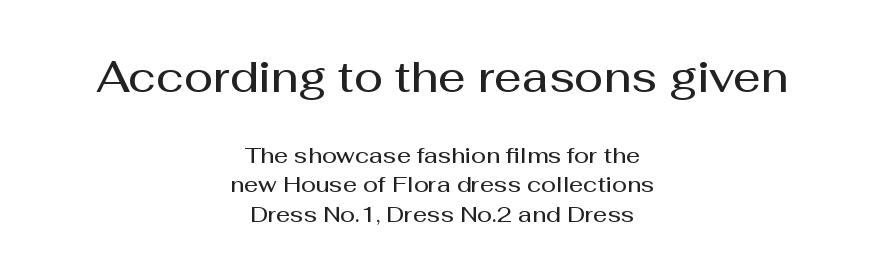
{"serif": "no", "italic": "no", "bold": "semi", "weight": "semibold", "width": "normal", "stroke_contrast": "medium", "x_height": "medium", "monospaced": "no", "underline": "no", "align": "center", "line_spacing": "normal", "line_spacing_ratio": 1.34, "letter_spacing": "normal", "letter_spacing_em": 0.0, "larger_block": "first", "size_ratio": 1.95, "glyph_px": 43}
